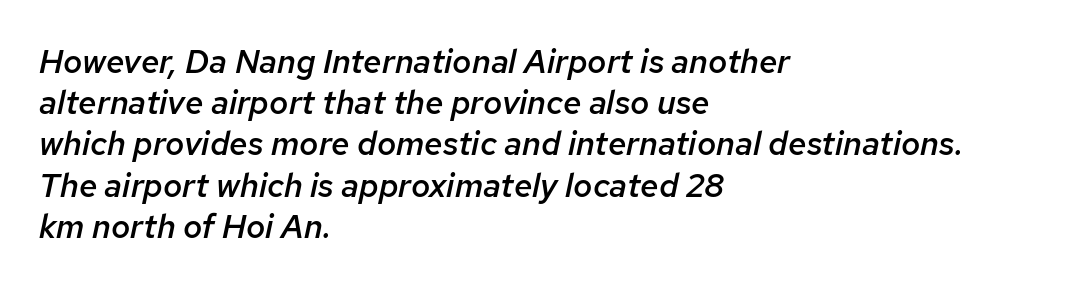
Q: Is the text bold? A: Semi-bold.
Q: Is the text italic (slanted)? A: Yes, it leans right by about 12 degrees.
Q: Is the text underlined? A: No.
Q: How is the paragraph aligned? A: Left-aligned.
Q: Is the spacing between letters normal or unusually wide? A: Normal.
Q: Is the spacing between lines tight, normal or loose? A: Normal.
Q: Width (condensed, normal, or wide)? A: Normal.
Q: Stroke contrast? A: Low.
Q: x-height? A: Medium.
Q: Monospaced? A: No.
